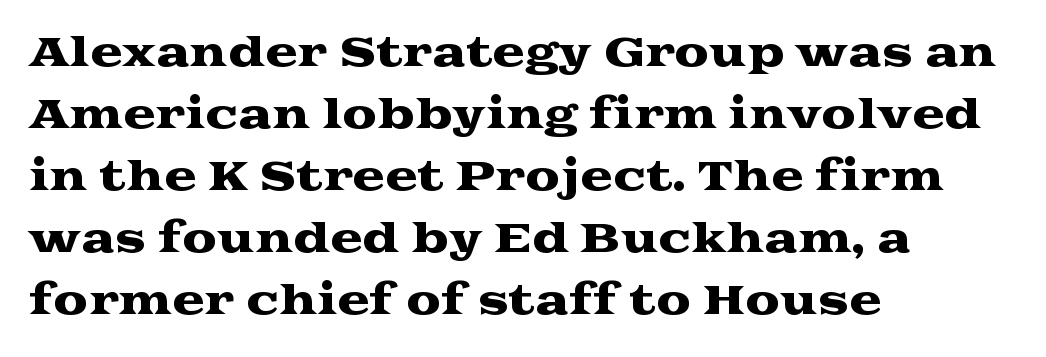
A clean baseline with only descenders dipping below it. In terms of leading, this rendering sits right in the middle. Do the characters align in a grid? No, the font is proportional. Notice how the passage keeps a crisp vertical edge on the left only. Type style note: has serifs. Does the lettering tilt? It doesn't — this is upright.
